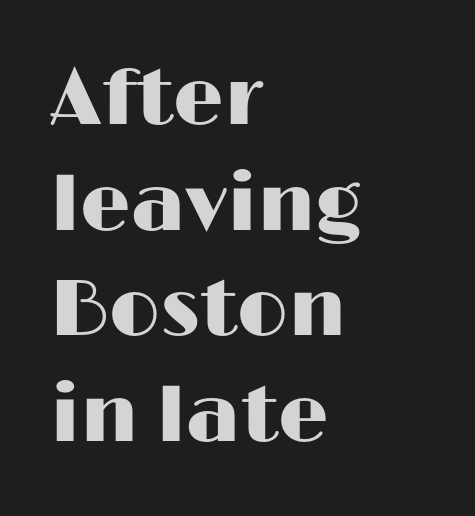
{"serif": "no", "italic": "no", "width": "wide", "stroke_contrast": "high", "x_height": "medium", "monospaced": "no", "underline": "no", "align": "left", "line_spacing": "normal", "line_spacing_ratio": 1.32, "letter_spacing": "normal", "letter_spacing_em": 0.0, "glyph_px": 80}
